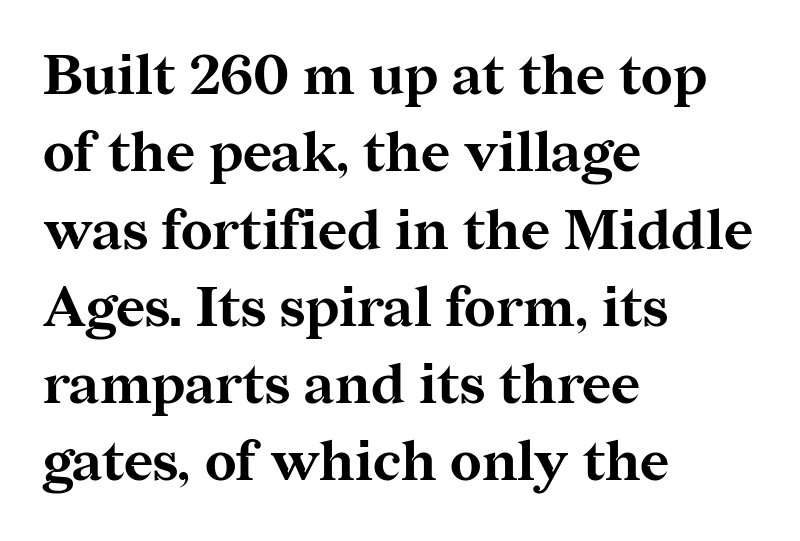
The image shows 56 px bold serif type, upright; set left-aligned, normal line spacing (1.38x), normal letter spacing, not underlined; medium stroke contrast and a medium x-height.
